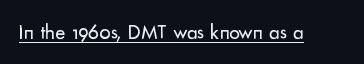
{"italic": "no", "bold": "no", "underline": "yes", "letter_spacing": "normal", "letter_spacing_em": 0.0, "glyph_px": 21}
